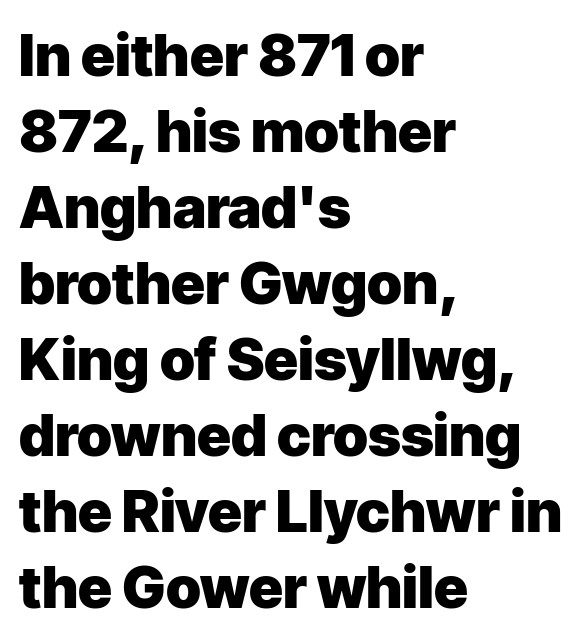
{"serif": "no", "italic": "no", "bold": "yes", "weight": "heavy", "width": "normal", "stroke_contrast": "low", "x_height": "medium", "monospaced": "no", "underline": "no", "align": "left", "line_spacing": "normal", "line_spacing_ratio": 1.31, "letter_spacing": "normal", "letter_spacing_em": 0.0, "glyph_px": 58}
